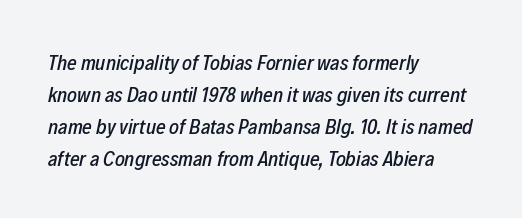
Quick note: italic. Lines of text with bare space underneath. The paragraph has a hard left edge and a soft right edge. Whoever set this chose a conventional vertical rhythm.
